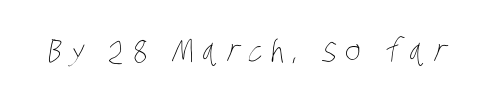
{"bold": "no", "weight": "thin", "width": "condensed", "stroke_contrast": "low", "x_height": "large", "monospaced": "no", "underline": "no", "letter_spacing": "wide", "letter_spacing_em": 0.24, "glyph_px": 33}
